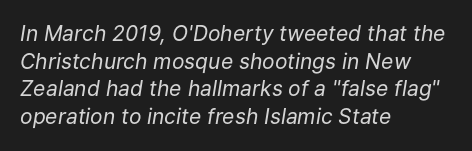
Compared with a centered layout, this one pins lines to the left instead. The weight would be labelled regular, book, light, or lighter still. Descenders hang freely into open space. Yep, that's italic — everything's leaning. Line spacing here is normal.
